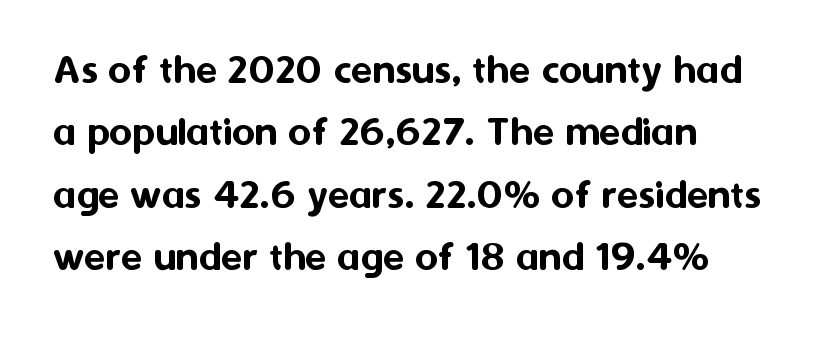
The rendering anchors every line to the left-hand side. The typography opts for an upright posture over an oblique one. This sample has the flowing, uneven cadence of proportional lettering. Does the leading feel generous? No, just average. No extra tracking has been applied to these lines.
